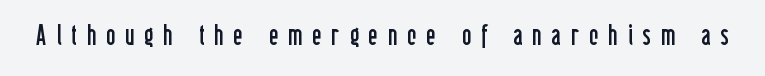
{"serif": "no", "italic": "no", "bold": "no", "weight": "regular", "width": "condensed", "stroke_contrast": "low", "x_height": "medium", "monospaced": "no", "underline": "no", "letter_spacing": "wide", "letter_spacing_em": 0.36, "glyph_px": 28}
